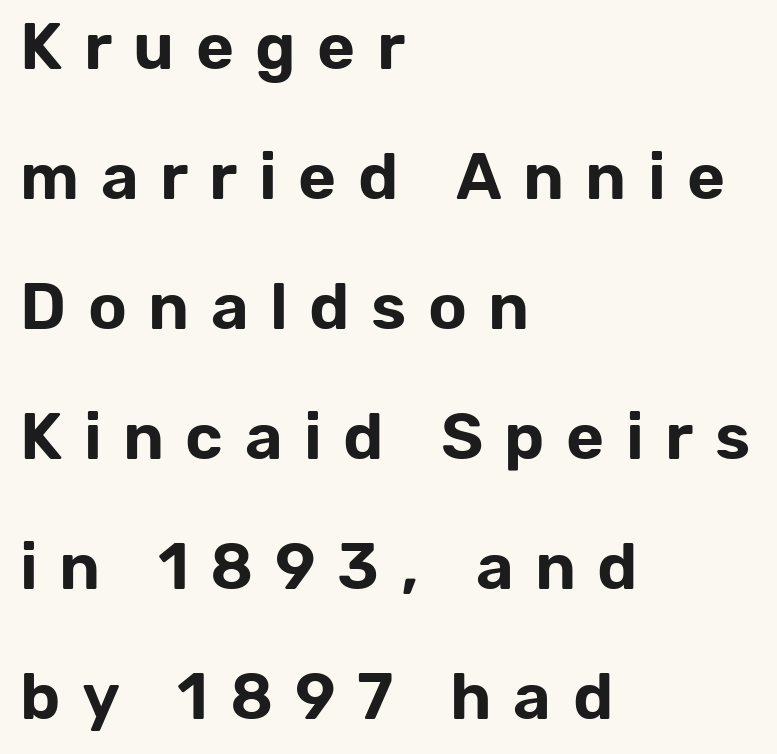
{"serif": "no", "italic": "no", "width": "normal", "stroke_contrast": "low", "x_height": "medium", "monospaced": "no", "underline": "no", "align": "left", "line_spacing": "loose", "line_spacing_ratio": 2.0, "letter_spacing": "wide", "letter_spacing_em": 0.33, "glyph_px": 65}
